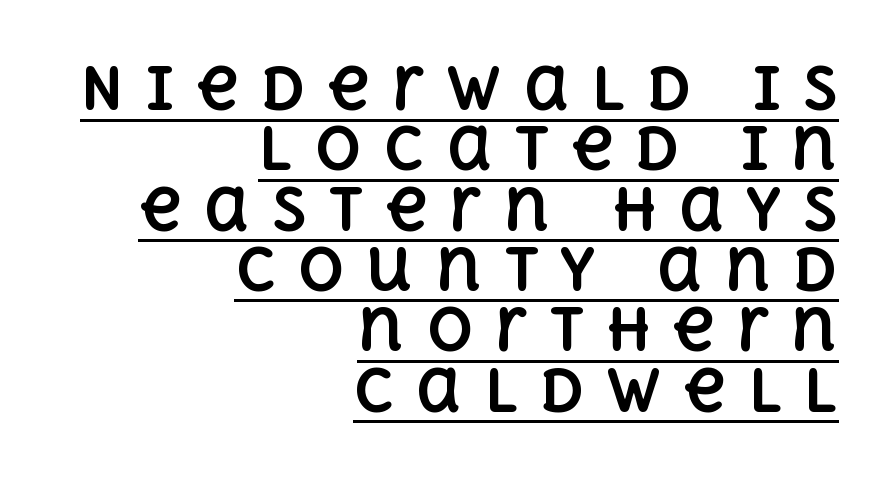
A baseline rule has been typeset under these characters. These lines are rendered in a variable-pitch font. This is roman type, the default non-slanted kind. A typesetter would call this leading minimal, almost set solid. These words are printed bold, with thick strokes throughout.
